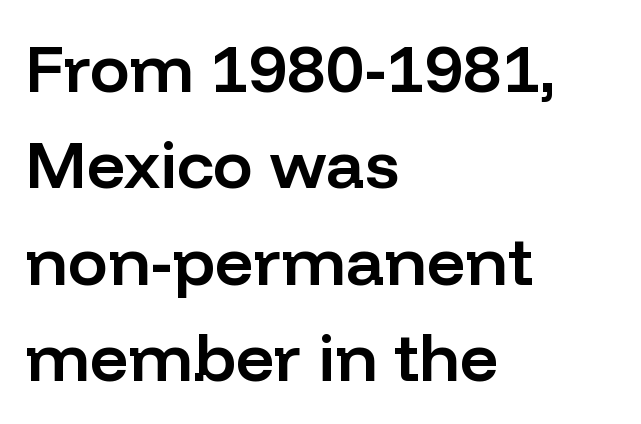
Q: Is the text bold? A: Semi-bold.
Q: Is the text italic (slanted)? A: No, it is upright.
Q: Is the typeface a serif or a sans-serif typeface? A: Sans-serif.
Q: Is the text underlined? A: No.
Q: How is the paragraph aligned? A: Left-aligned.
Q: Is the spacing between letters normal or unusually wide? A: Normal.
Q: Is the spacing between lines tight, normal or loose? A: Normal.
Q: Width (condensed, normal, or wide)? A: Normal.
Q: Stroke contrast? A: Low.
Q: x-height? A: Medium.
Q: Monospaced? A: No.
